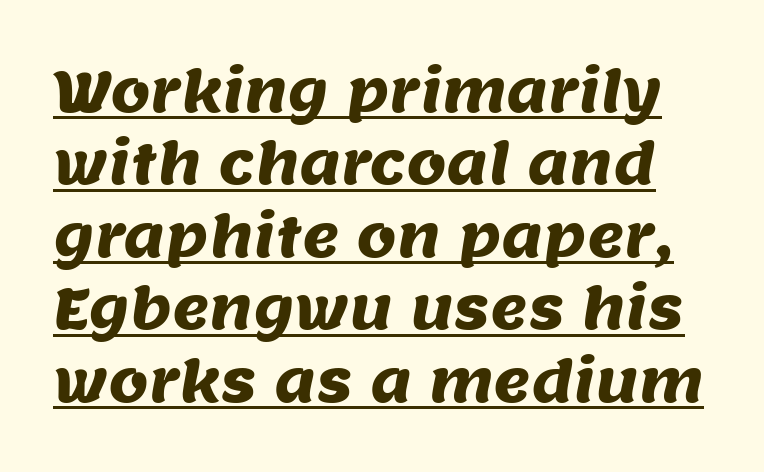
Q: Is the typeface a serif or a sans-serif typeface? A: Sans-serif.
Q: Is the text underlined? A: Yes.
Q: Is the spacing between letters normal or unusually wide? A: Normal.
Q: Is the spacing between lines tight, normal or loose? A: Normal.
Q: Width (condensed, normal, or wide)? A: Normal.
Q: Stroke contrast? A: Medium.
Q: x-height? A: Large.
Q: Monospaced? A: No.
